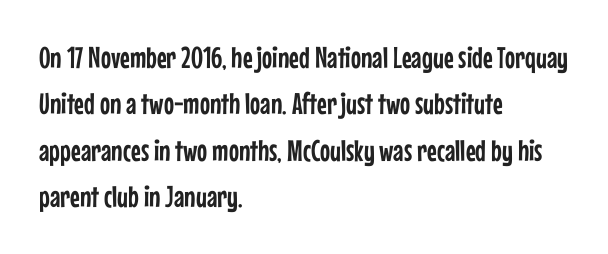
{"serif": "no", "italic": "no", "width": "condensed", "stroke_contrast": "low", "x_height": "medium", "monospaced": "no", "underline": "no", "align": "left", "line_spacing": "normal", "line_spacing_ratio": 1.55, "letter_spacing": "normal", "letter_spacing_em": 0.0, "glyph_px": 30}
